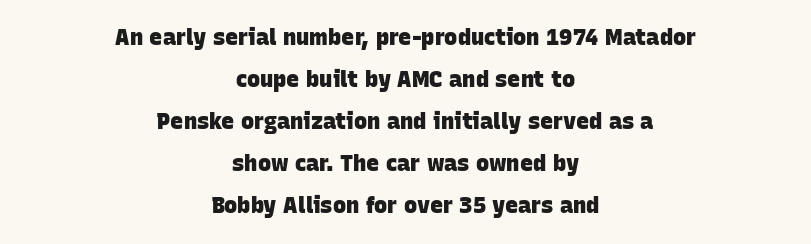
Default kerning and tracking; the words read as compact shapes. Horizontal bands of white between lines are thick stripes. No word sits above an underline. Plenty of ink on the page — the face is bold.
